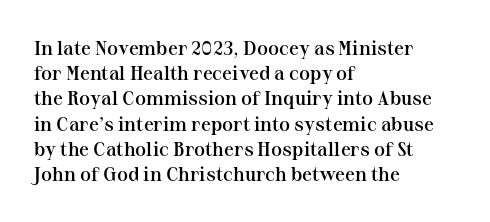
{"italic": "no", "bold": "semi", "underline": "no", "align": "left", "line_spacing": "normal", "line_spacing_ratio": 1.26, "letter_spacing": "normal", "letter_spacing_em": 0.0, "glyph_px": 20}
